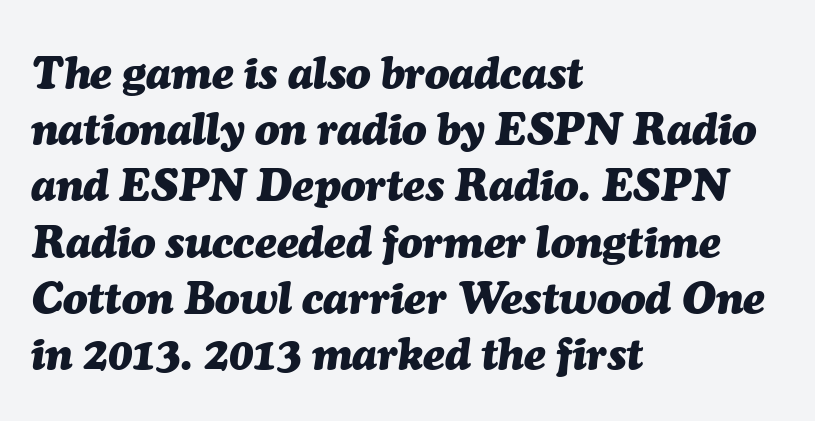
{"italic": "yes", "lean": "right", "slant_degrees": 7, "bold": "yes", "weight": "heavy", "width": "normal", "stroke_contrast": "medium", "x_height": "medium", "monospaced": "no", "underline": "no", "align": "left", "line_spacing": "normal", "line_spacing_ratio": 1.25, "letter_spacing": "normal", "letter_spacing_em": 0.0, "glyph_px": 45}
